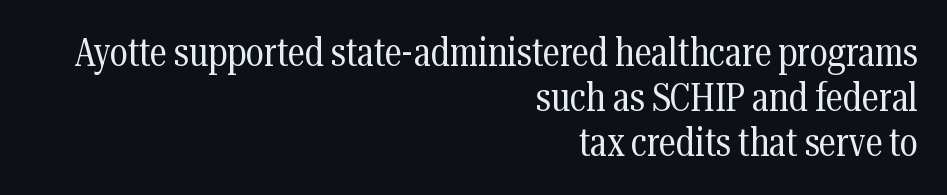
Q: Is the text bold? A: No.
Q: Is the text italic (slanted)? A: No, it is upright.
Q: Is the typeface a serif or a sans-serif typeface? A: Serif.
Q: Is the text underlined? A: No.
Q: How is the paragraph aligned? A: Right-aligned.
Q: Is the spacing between letters normal or unusually wide? A: Normal.
Q: Is the spacing between lines tight, normal or loose? A: Tight.
Q: Width (condensed, normal, or wide)? A: Condensed.
Q: Stroke contrast? A: Medium.
Q: x-height? A: Medium.
Q: Monospaced? A: No.
